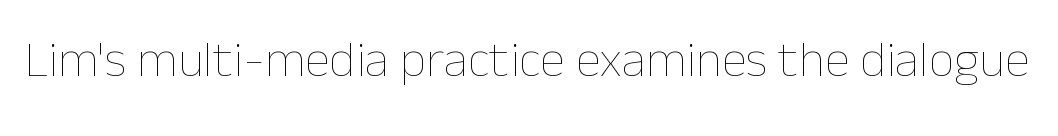
The image shows 51 px thin type, upright; set normal letter spacing, not underlined; low stroke contrast and a medium x-height.
